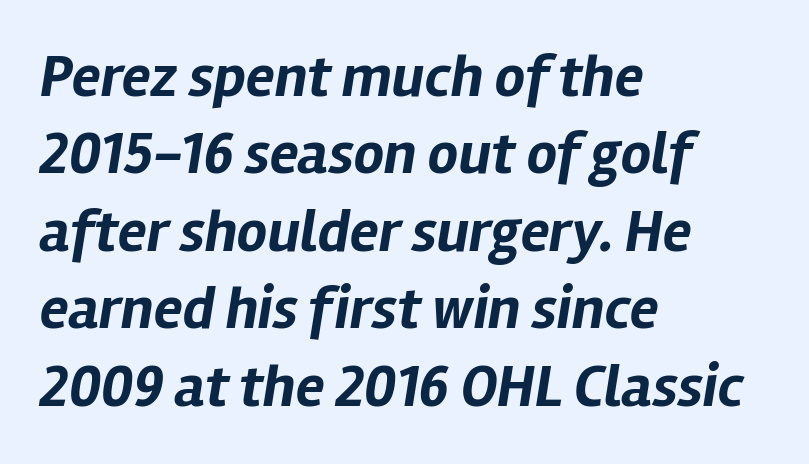
The image shows 60 px bold type, italic (leaning right); set left-aligned, normal line spacing (1.29x), normal letter spacing, not underlined; low stroke contrast and a medium x-height.
